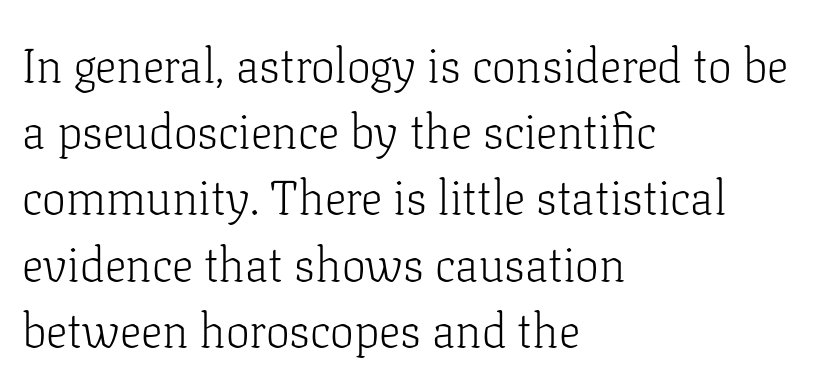
{"serif": "yes", "italic": "no", "bold": "no", "weight": "light", "width": "normal", "stroke_contrast": "low", "x_height": "medium", "monospaced": "no", "underline": "no", "align": "left", "line_spacing": "normal", "line_spacing_ratio": 1.38, "letter_spacing": "normal", "letter_spacing_em": 0.0, "glyph_px": 48}
